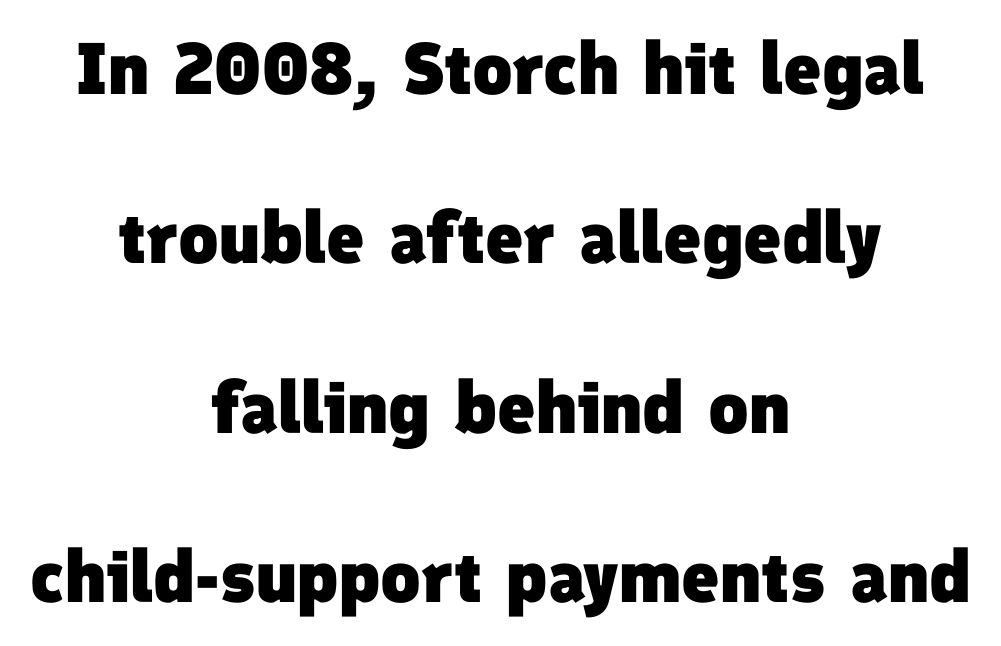
Heavy-handed strokes throughout: this text is bold. Observe the absence of serifs on each vertical stroke in this sample. The gap between lines stays unmarked. Is this a fixed-width face? No — the glyphs have proportional, varying widths. The rendering uses a large line-height, opening up the rows.
